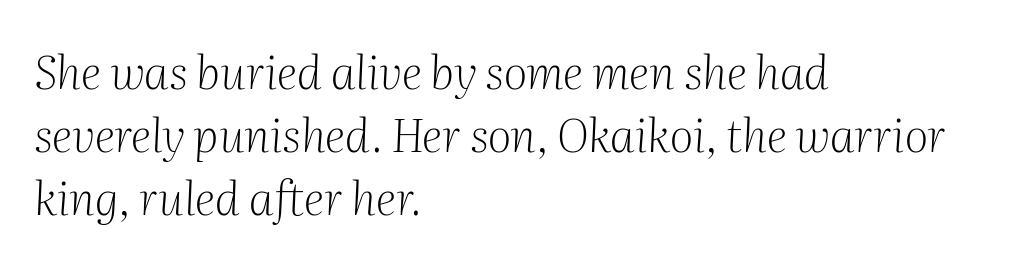
Glyph-to-glyph distance matches everyday printed text. Plain, unruled lines of type. The typeface chosen for these lines features serifs. Teacher's note: observe the even left margin — that is flush-left alignment. Weight: regular or lighter. A typesetter would mark this as italic.
